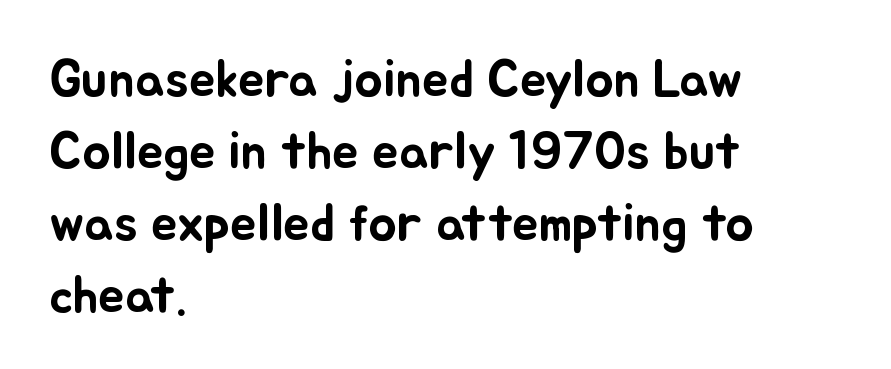
The image shows 53 px text type, upright; set left-aligned, normal line spacing (1.36x), normal letter spacing, not underlined; low stroke contrast and a small x-height.
